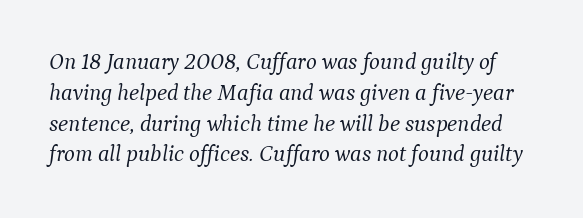
Nothing unusual about the tracking: characters are spaced as the font intends. This rendering features lettering with no underline. Compared with typical paragraphs, the rows here are spaced about the same. The weight would be labelled regular, book, light, or lighter still.
